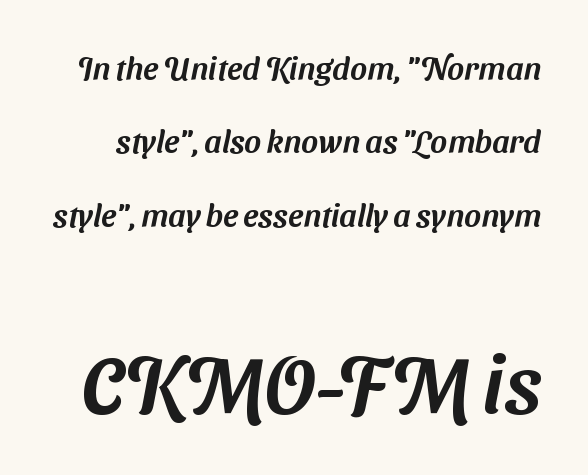
The image shows 80 px sans-serif type; set loose line spacing (2.29x), normal letter spacing, not underlined; the second (bottom) block is 2.5x larger; medium stroke contrast and a medium x-height.
